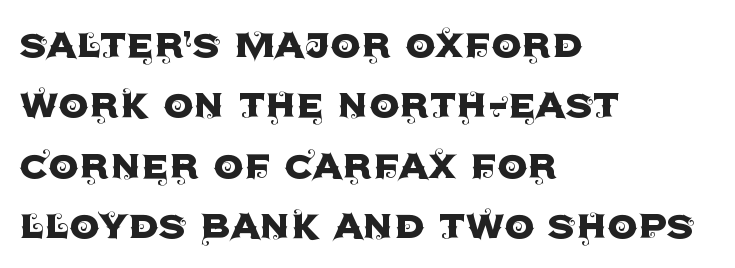
Ascenders rise straight up at ninety degrees. Underlining? Definitely not there. The line-height multiplier appears to be the usual default. Check where the strokes stop: nothing finishes them off — pure sans.
